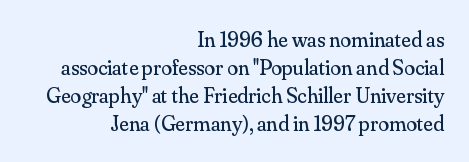
{"italic": "no", "bold": "no", "underline": "no", "align": "right", "line_spacing": "normal", "line_spacing_ratio": 1.27, "letter_spacing": "normal", "letter_spacing_em": 0.0, "glyph_px": 22}
